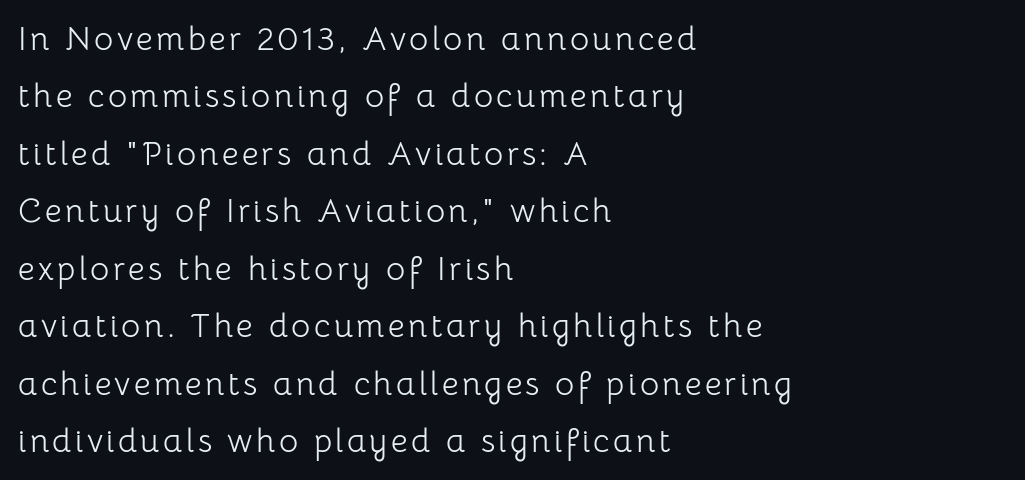
Proportional: the letters do not fall into vertical columns. Unlike italic type, these characters show no tilt at all. A clean baseline with only descenders dipping below it. Stems here are at most as thick as an everyday book face.
